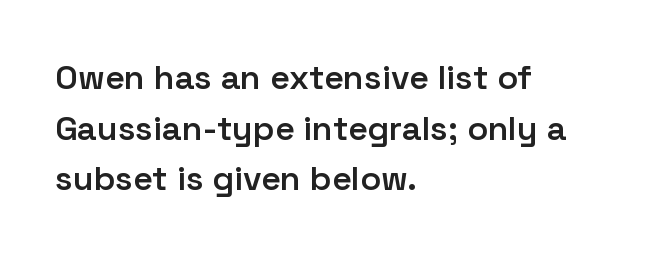
Q: Is the text bold? A: Semi-bold.
Q: Is the text italic (slanted)? A: No, it is upright.
Q: Is the typeface a serif or a sans-serif typeface? A: Sans-serif.
Q: Is the text underlined? A: No.
Q: How is the paragraph aligned? A: Left-aligned.
Q: Is the spacing between letters normal or unusually wide? A: Normal.
Q: Is the spacing between lines tight, normal or loose? A: Normal.
Q: Width (condensed, normal, or wide)? A: Normal.
Q: Stroke contrast? A: Low.
Q: x-height? A: Medium.
Q: Monospaced? A: No.
